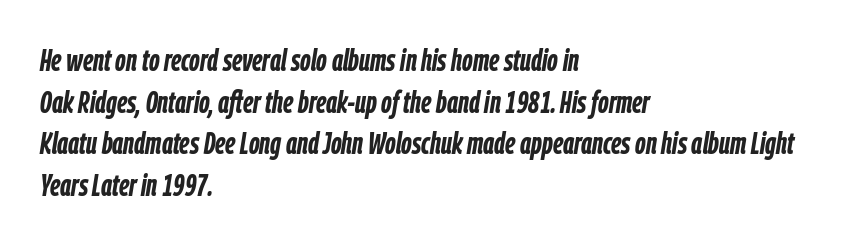
{"italic": "yes", "lean": "right", "slant_degrees": 9, "bold": "yes", "weight": "semibold", "width": "condensed", "stroke_contrast": "low", "x_height": "medium", "monospaced": "no", "underline": "no", "align": "left", "line_spacing": "normal", "line_spacing_ratio": 1.34, "letter_spacing": "normal", "letter_spacing_em": 0.0, "glyph_px": 31}
